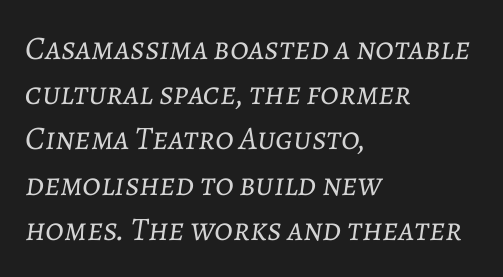
{"italic": "yes", "lean": "right", "slant_degrees": 7, "bold": "no", "weight": "light", "width": "normal", "stroke_contrast": "low", "x_height": "medium", "monospaced": "no", "underline": "no", "align": "left", "line_spacing": "normal", "line_spacing_ratio": 1.37, "letter_spacing": "normal", "letter_spacing_em": 0.0, "glyph_px": 33}
